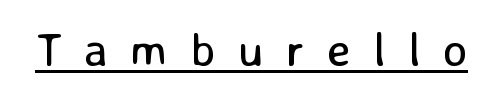
Q: Is the text bold? A: No.
Q: Is the text italic (slanted)? A: No, it is upright.
Q: Is the typeface a serif or a sans-serif typeface? A: Sans-serif.
Q: Is the text underlined? A: Yes.
Q: Is the spacing between letters normal or unusually wide? A: Unusually wide.
Q: Width (condensed, normal, or wide)? A: Normal.
Q: Stroke contrast? A: Low.
Q: x-height? A: Medium.
Q: Monospaced? A: No.
